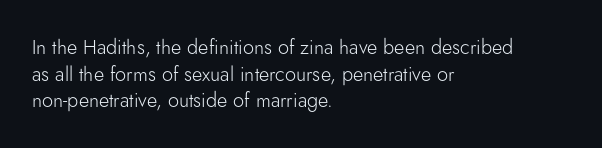
{"italic": "no", "bold": "no", "underline": "no", "align": "left", "line_spacing": "normal", "line_spacing_ratio": 1.33, "letter_spacing": "normal", "letter_spacing_em": 0.0, "glyph_px": 20}
